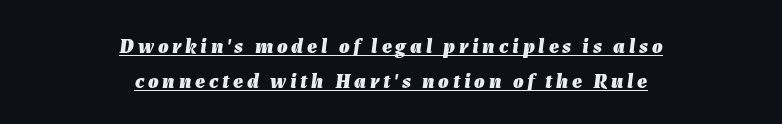
The strokes are fattened all the way to bold. Alignment: centered. This sample uses an oblique cut, with every glyph tilted off the vertical. Is there much room between lines? A standard amount, neither cramped nor airy. Is there an underline? Yes — a line sits under the letters.
